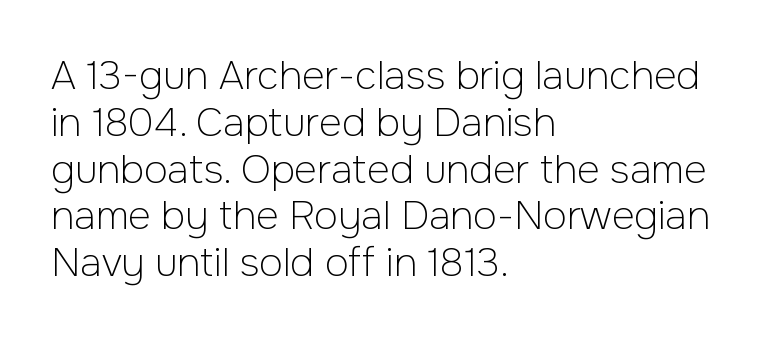
The image shows 39 px light sans-serif type, upright; set left-aligned, line spacing 1.2x, normal letter spacing, not underlined; low stroke contrast and a medium x-height.
